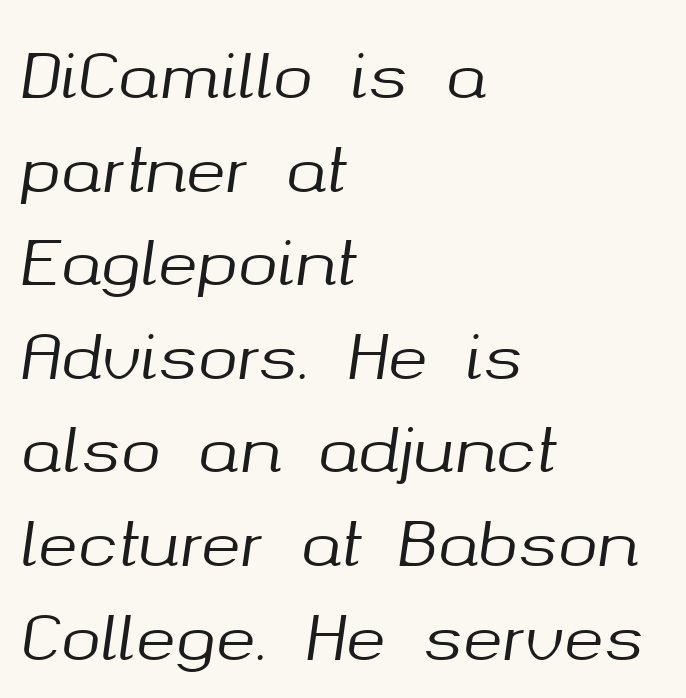
These lines keep a tight, regular rhythm from letter to letter. Note the varied advance widths — an 'i' is clearly narrower than an 'm'. The font's italic variant was chosen for this text. The setting favours the left margin, as ordinary paragraphs usually do. The string is rendered with underlining switched off.
